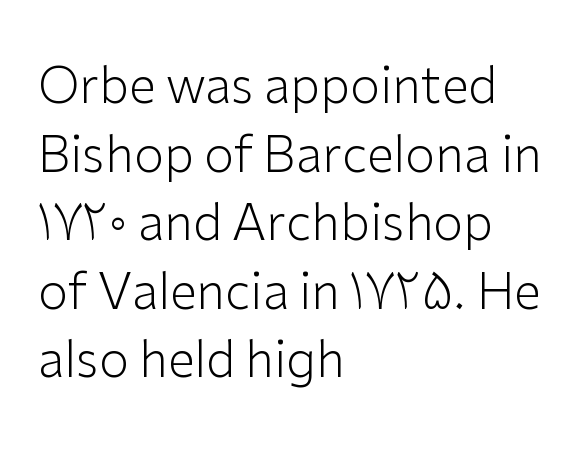
The image shows 49 px light sans-serif type, upright; set left-aligned, normal line spacing (1.4x), normal letter spacing, not underlined; low stroke contrast and a medium x-height.
